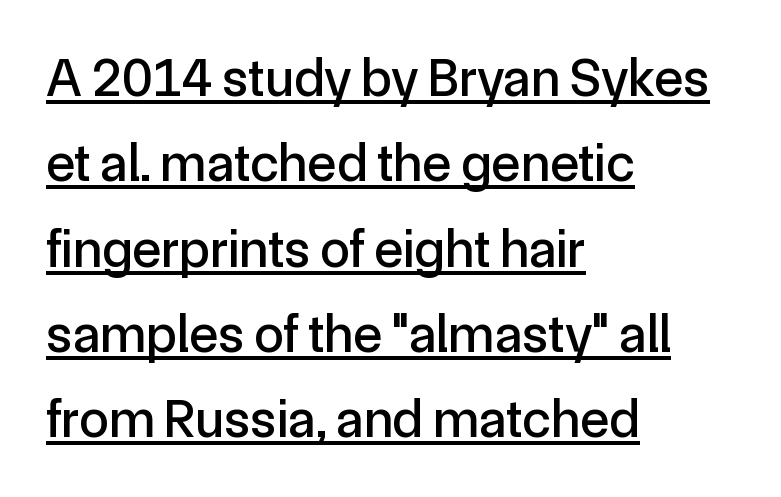
Q: Is the text italic (slanted)? A: No, it is upright.
Q: Is the typeface a serif or a sans-serif typeface? A: Sans-serif.
Q: Is the text underlined? A: Yes.
Q: How is the paragraph aligned? A: Left-aligned.
Q: Is the spacing between letters normal or unusually wide? A: Normal.
Q: Is the spacing between lines tight, normal or loose? A: Normal.
Q: Width (condensed, normal, or wide)? A: Normal.
Q: x-height? A: Medium.
Q: Monospaced? A: No.
